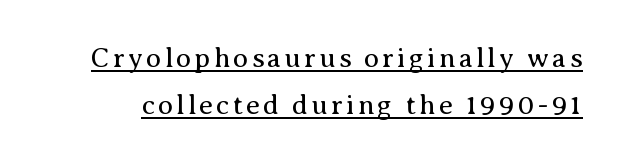
Q: Is the text bold? A: No.
Q: Is the text italic (slanted)? A: No, it is upright.
Q: Is the typeface a serif or a sans-serif typeface? A: Serif.
Q: Is the text underlined? A: Yes.
Q: Is the spacing between lines tight, normal or loose? A: Normal.
Q: Width (condensed, normal, or wide)? A: Normal.
Q: Stroke contrast? A: Medium.
Q: x-height? A: Medium.
Q: Monospaced? A: No.
